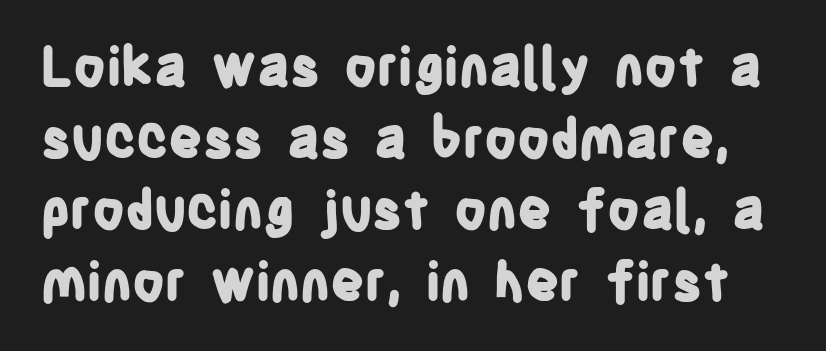
The image shows 53 px bold, condensed sans-serif type, upright; set normal line spacing (1.35x), normal letter spacing, not underlined; low stroke contrast and a large x-height.
